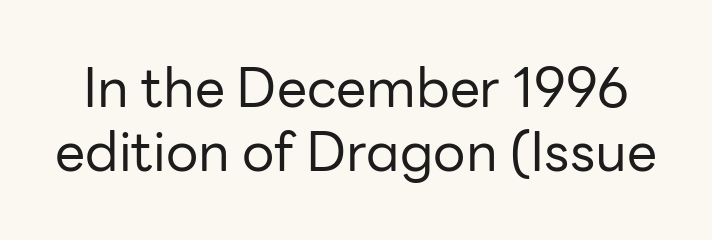
Q: Is the text bold? A: No.
Q: Is the text italic (slanted)? A: No, it is upright.
Q: Is the typeface a serif or a sans-serif typeface? A: Sans-serif.
Q: Is the text underlined? A: No.
Q: Is the spacing between letters normal or unusually wide? A: Normal.
Q: Width (condensed, normal, or wide)? A: Normal.
Q: Stroke contrast? A: Low.
Q: x-height? A: Medium.
Q: Monospaced? A: No.
